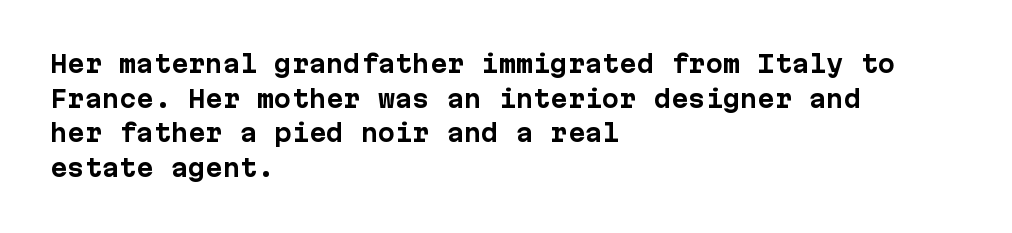
Every stem runs plumb, perpendicular to the baseline. The typesetting leans heavy: a genuine bold. Anything drawn beneath the words? Only blank space. The paragraph shown leans on its left margin. In terms of letterspacing, this is plain default setting. The space between consecutive lines is moderate.
